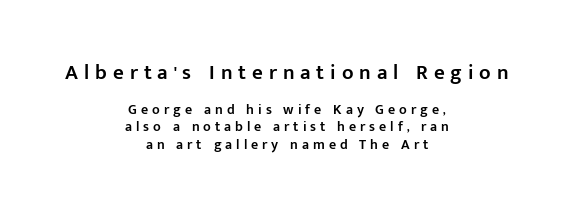
Q: Is the text bold? A: Semi-bold.
Q: Is the text italic (slanted)? A: No, it is upright.
Q: Is the text underlined? A: No.
Q: How is the paragraph aligned? A: Centered.
Q: Is the spacing between letters normal or unusually wide? A: Unusually wide.
Q: Which block of text is set in a larger size, the first (top) or the second (bottom)? A: The first (top) one.
